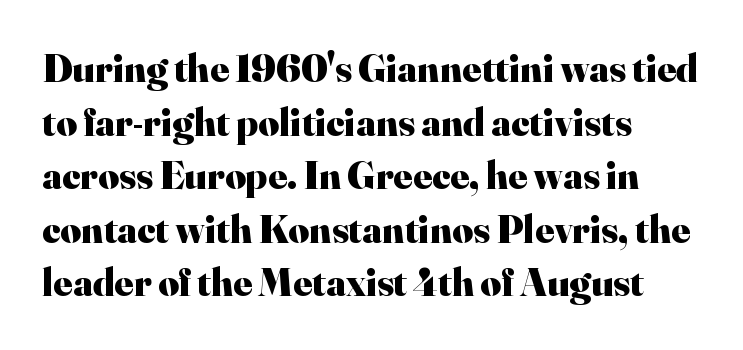
{"serif": "yes", "italic": "no", "bold": "yes", "weight": "heavy", "width": "normal", "stroke_contrast": "high", "x_height": "small", "monospaced": "no", "underline": "no", "align": "left", "line_spacing": "normal", "line_spacing_ratio": 1.34, "letter_spacing": "normal", "letter_spacing_em": 0.0, "glyph_px": 40}
